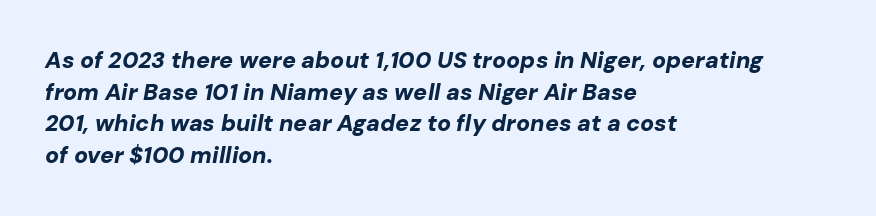
Q: Is the text bold? A: Yes.
Q: Is the text italic (slanted)? A: Yes, it leans right by about 10 degrees.
Q: Is the text underlined? A: No.
Q: How is the paragraph aligned? A: Left-aligned.
Q: Is the spacing between letters normal or unusually wide? A: Normal.
Q: Is the spacing between lines tight, normal or loose? A: Normal.
